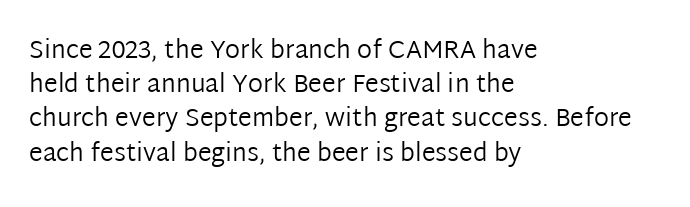
The image shows 25 px text type, upright; set left-aligned, normal line spacing (1.37x), normal letter spacing, not underlined.
